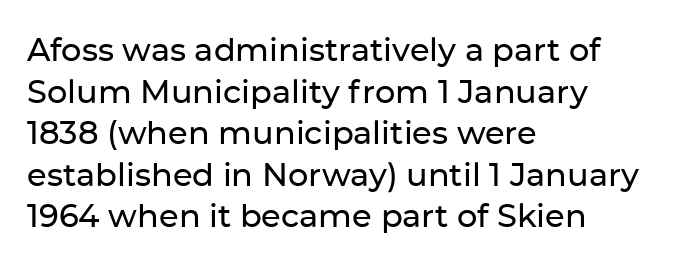
Q: Is the text italic (slanted)? A: No, it is upright.
Q: Is the typeface a serif or a sans-serif typeface? A: Sans-serif.
Q: Is the text underlined? A: No.
Q: How is the paragraph aligned? A: Left-aligned.
Q: Is the spacing between letters normal or unusually wide? A: Normal.
Q: Is the spacing between lines tight, normal or loose? A: Normal.
Q: Width (condensed, normal, or wide)? A: Normal.
Q: Stroke contrast? A: Low.
Q: x-height? A: Medium.
Q: Monospaced? A: No.
